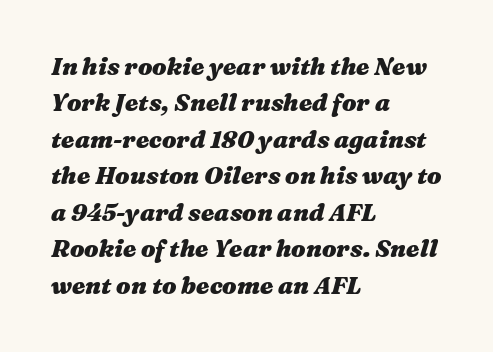
{"italic": "yes", "lean": "right", "slant_degrees": 16, "bold": "yes", "underline": "no", "align": "left", "line_spacing": "normal", "line_spacing_ratio": 1.52, "letter_spacing": "normal", "letter_spacing_em": 0.0, "glyph_px": 24}
